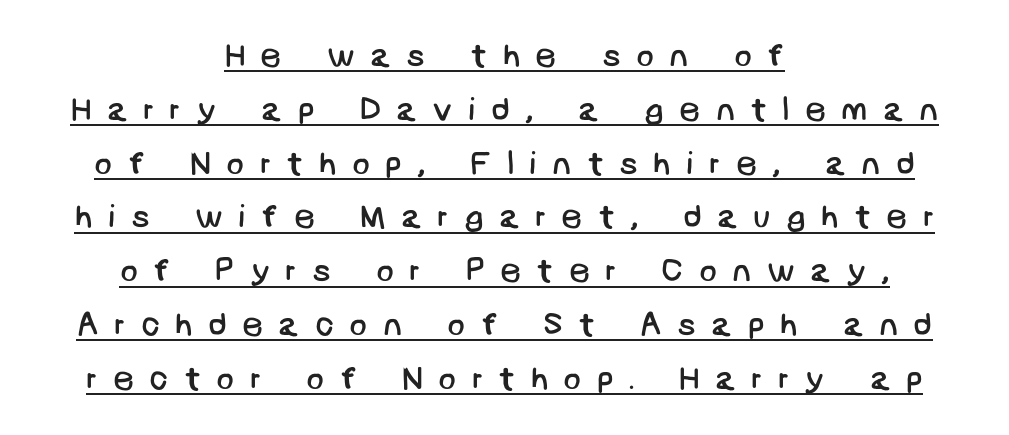
Q: Is the text bold? A: No.
Q: Is the typeface a serif or a sans-serif typeface? A: Sans-serif.
Q: Is the text underlined? A: Yes.
Q: How is the paragraph aligned? A: Centered.
Q: Is the spacing between letters normal or unusually wide? A: Unusually wide.
Q: Is the spacing between lines tight, normal or loose? A: Normal.
Q: Width (condensed, normal, or wide)? A: Normal.
Q: Stroke contrast? A: Low.
Q: x-height? A: Large.
